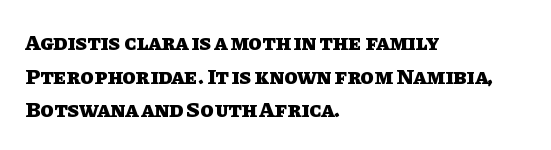
Q: Is the text bold? A: Yes.
Q: Is the text italic (slanted)? A: No, it is upright.
Q: Is the text underlined? A: No.
Q: How is the paragraph aligned? A: Left-aligned.
Q: Is the spacing between letters normal or unusually wide? A: Normal.
Q: Is the spacing between lines tight, normal or loose? A: Normal.
